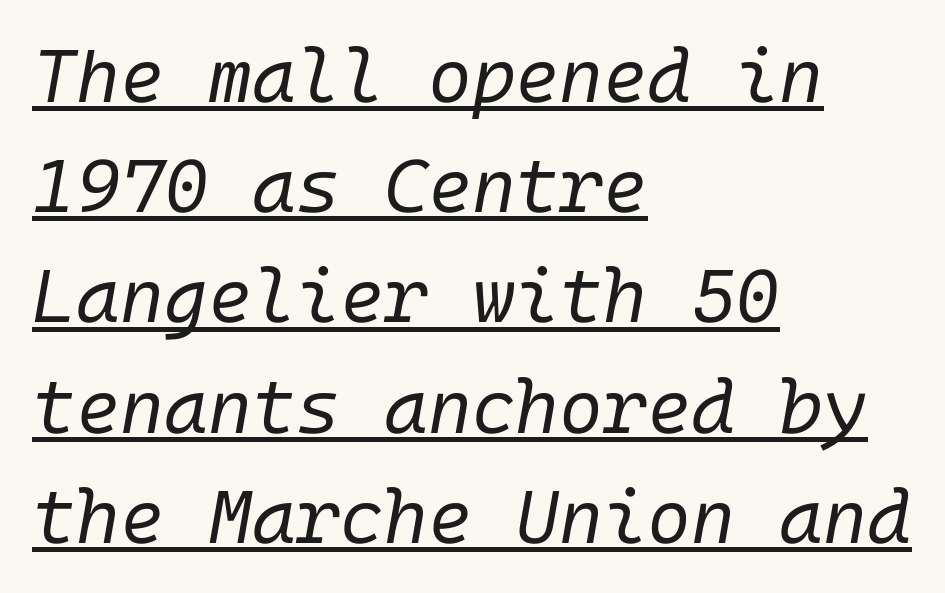
{"italic": "yes", "lean": "right", "slant_degrees": 10, "bold": "no", "weight": "regular", "width": "normal", "stroke_contrast": "low", "x_height": "medium", "underline": "yes", "align": "left", "line_spacing": "normal", "line_spacing_ratio": 1.47, "letter_spacing": "normal", "letter_spacing_em": 0.0, "glyph_px": 75}
